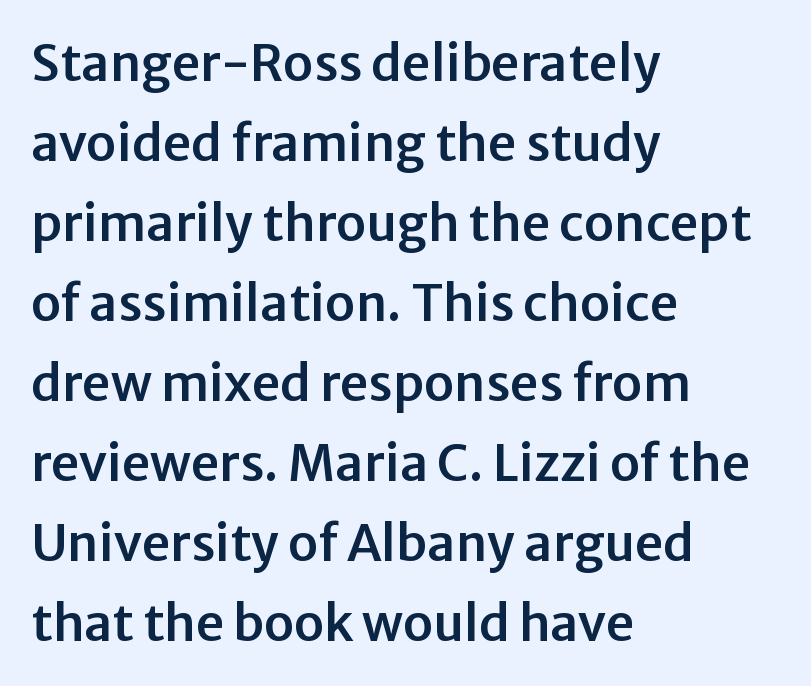
Note the varied advance widths — an 'i' is clearly narrower than an 'm'. Regular leading. The font's upright variant was chosen for this text. The glyphs in this specimen are sans serif.
